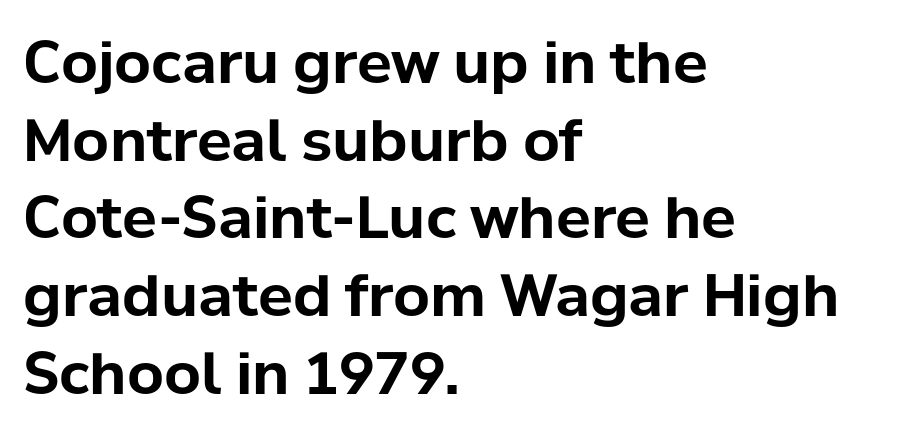
The image shows 58 px bold sans-serif type, upright; set left-aligned, normal line spacing (1.34x), normal letter spacing, not underlined; low stroke contrast and a medium x-height.
